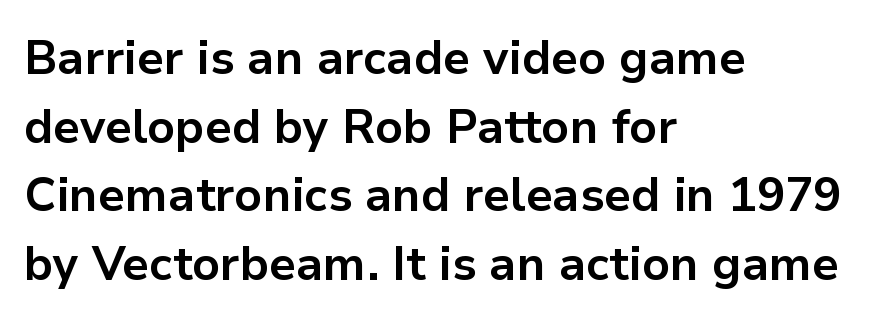
Q: Is the text bold? A: Yes.
Q: Is the text italic (slanted)? A: No, it is upright.
Q: Is the typeface a serif or a sans-serif typeface? A: Sans-serif.
Q: Is the text underlined? A: No.
Q: How is the paragraph aligned? A: Left-aligned.
Q: Is the spacing between letters normal or unusually wide? A: Normal.
Q: Is the spacing between lines tight, normal or loose? A: Normal.
Q: Width (condensed, normal, or wide)? A: Normal.
Q: Stroke contrast? A: Low.
Q: x-height? A: Medium.
Q: Monospaced? A: No.
